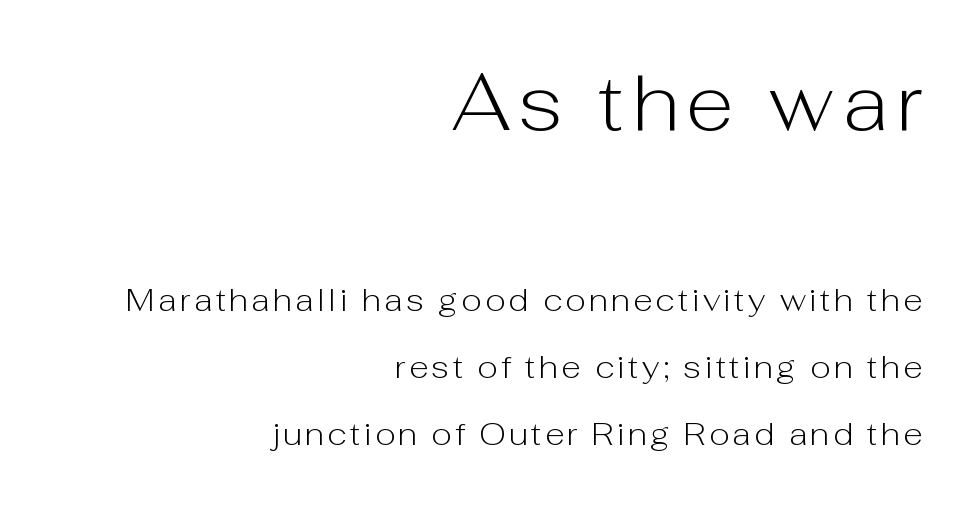
Interline gaps are noticeably wide in this sample. Is the type heavy? It reads as light-to-regular instead. Posture: upright roman. Top chunk: large. Bottom chunk: small.
